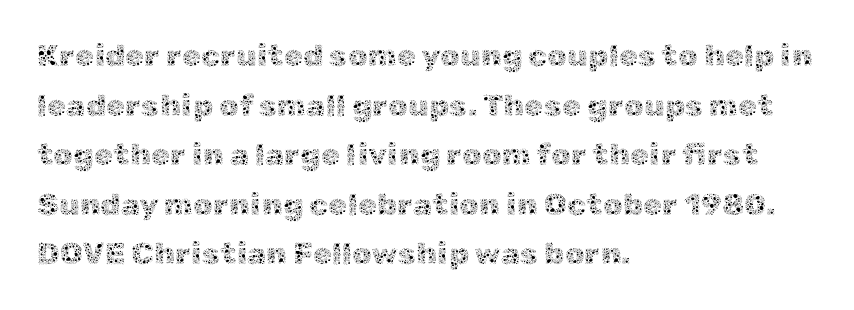
The image shows 31 px thin type, upright; set left-aligned, normal line spacing (1.6x), normal letter spacing, not underlined; a medium x-height.
